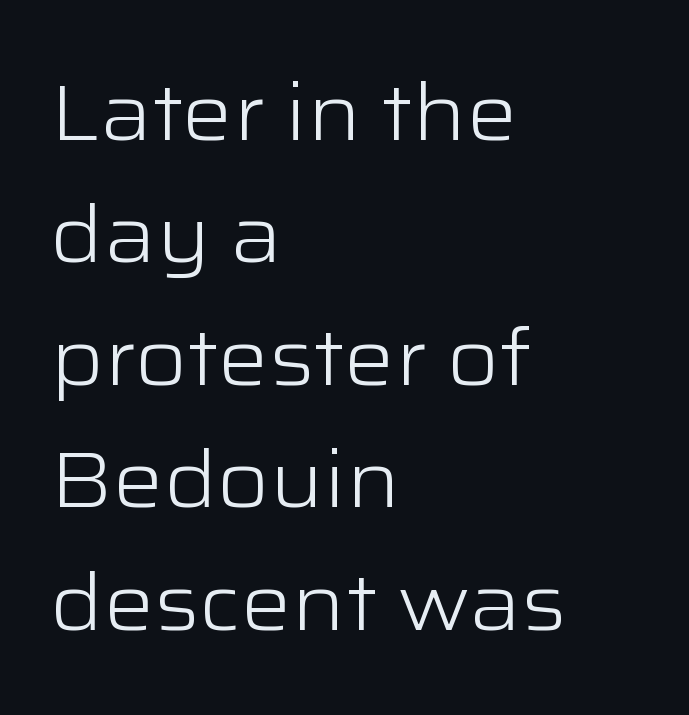
The image shows 79 px light, wide sans-serif type, upright; set left-aligned, normal line spacing (1.55x), normal letter spacing, not underlined; low stroke contrast and a medium x-height.
